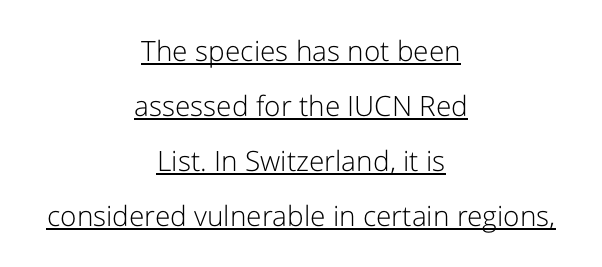
{"serif": "no", "italic": "no", "bold": "no", "weight": "light", "width": "normal", "stroke_contrast": "low", "x_height": "medium", "monospaced": "no", "underline": "yes", "align": "center", "line_spacing": "loose", "line_spacing_ratio": 1.97, "letter_spacing": "normal", "letter_spacing_em": 0.0, "glyph_px": 28}
